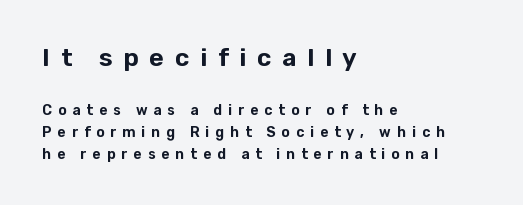
The image shows 25 px text type, upright; set left-aligned, normal line spacing (1.56x), unusually wide letter spacing (+0.43 em), not underlined; the first (top) block is 1.79x larger.
